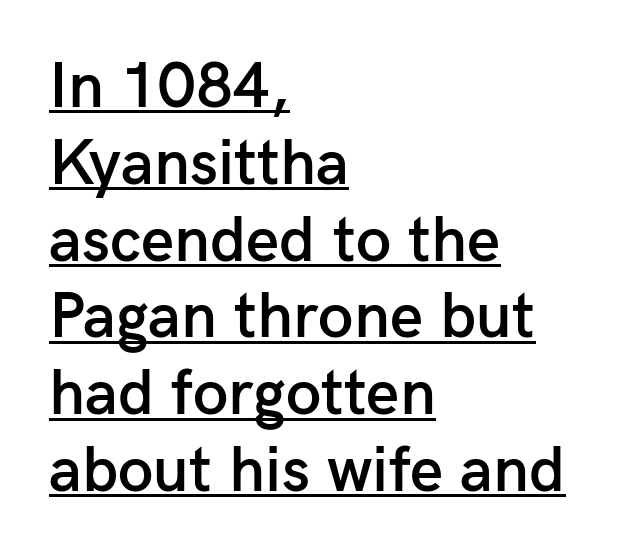
Honestly, the letter spacing is just normal — you wouldn't notice it. When letters stand straight like this, we call the style roman or upright. The sample's only ornament is a line tracing under the words. Every row of glyphs begins at an identical x-position on the left. These lines are rendered in a variable-pitch font. The passage shown is typeset with a sans-serif family.
